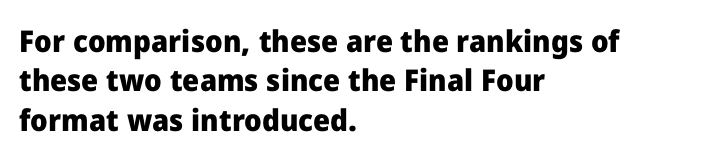
{"serif": "no", "italic": "no", "bold": "yes", "weight": "heavy", "width": "normal", "stroke_contrast": "low", "x_height": "medium", "monospaced": "no", "underline": "no", "align": "left", "line_spacing": "normal", "line_spacing_ratio": 1.31, "letter_spacing": "normal", "letter_spacing_em": 0.0, "glyph_px": 30}
